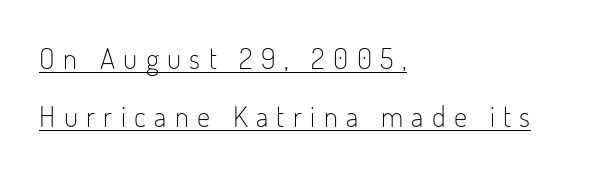
The compositor pushed each line to the left boundary. I'd call this a sans setting — the letters go barefoot. The passage shown is typed in a proportional face where columns would drift. Spacing between characters has been opened up far beyond the box default. Every word sits above its own underline. The characters are drawn with everyday or finer stroke widths.
